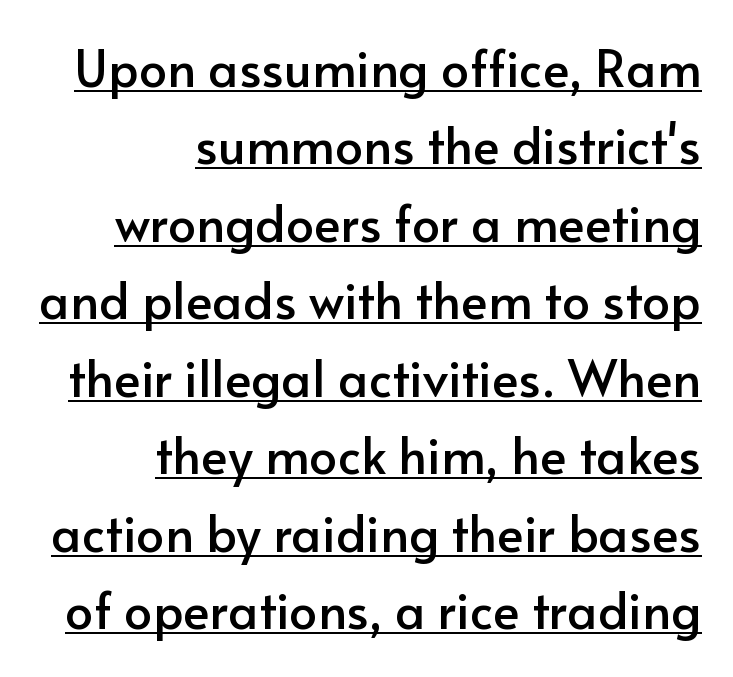
Q: Is the text italic (slanted)? A: No, it is upright.
Q: Is the typeface a serif or a sans-serif typeface? A: Sans-serif.
Q: Is the text underlined? A: Yes.
Q: How is the paragraph aligned? A: Right-aligned.
Q: Is the spacing between letters normal or unusually wide? A: Normal.
Q: Is the spacing between lines tight, normal or loose? A: Normal.
Q: Width (condensed, normal, or wide)? A: Normal.
Q: Stroke contrast? A: Low.
Q: x-height? A: Small.
Q: Monospaced? A: No.
